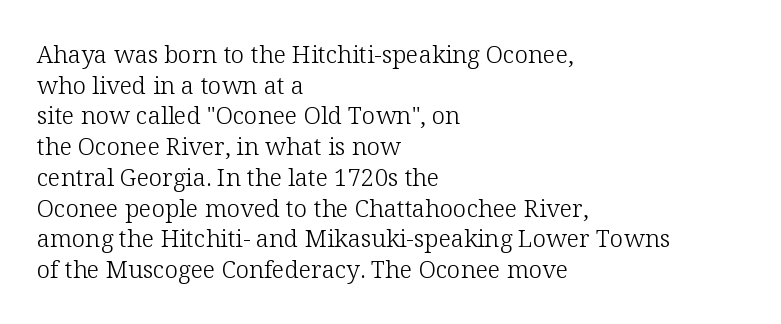
Q: Is the text bold? A: No.
Q: Is the text italic (slanted)? A: No, it is upright.
Q: Is the text underlined? A: No.
Q: How is the paragraph aligned? A: Left-aligned.
Q: Is the spacing between letters normal or unusually wide? A: Normal.
Q: Is the spacing between lines tight, normal or loose? A: Normal.
